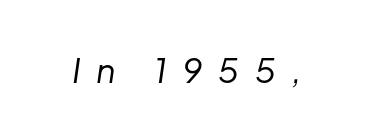
The strip under each line holds only bare page. Characters follow at a spacing far wider than the type designer built in. Looking at the ascenders, they clearly lean. The typesetting does not lean heavy: it is not bold.
